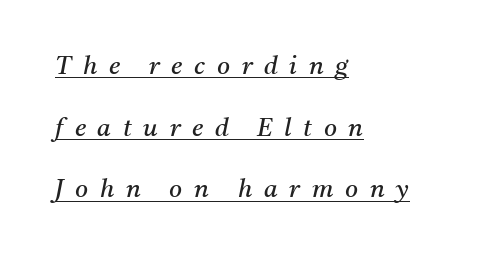
Q: Is the text bold? A: No.
Q: Is the text italic (slanted)? A: Yes, it leans right by about 11 degrees.
Q: Is the text underlined? A: Yes.
Q: How is the paragraph aligned? A: Left-aligned.
Q: Is the spacing between letters normal or unusually wide? A: Unusually wide.
Q: Is the spacing between lines tight, normal or loose? A: Loose.
